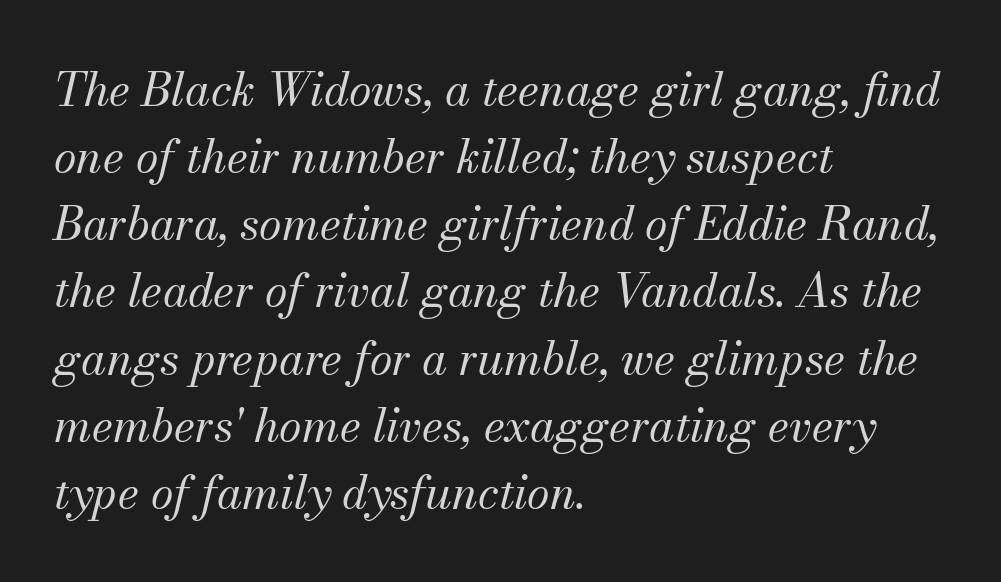
Alignment: flush left. The line-height multiplier appears to be the usual default. Letters have the restrained weight of plain body copy at most. The rendering applies a slant to the glyphs. Check the space under the baseline: it is left empty.
